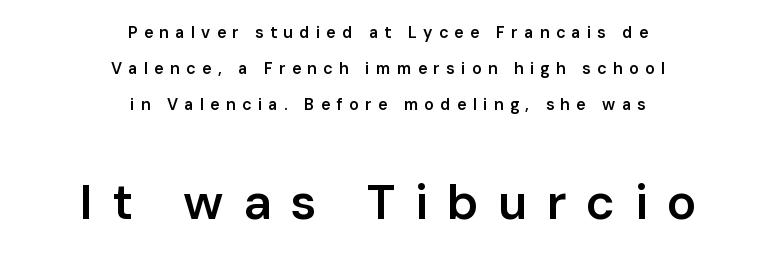
{"serif": "no", "italic": "no", "bold": "semi", "weight": "semibold", "width": "normal", "stroke_contrast": "low", "x_height": "medium", "monospaced": "no", "underline": "no", "align": "center", "line_spacing": "loose", "line_spacing_ratio": 2.26, "letter_spacing": "wide", "letter_spacing_em": 0.39, "larger_block": "second", "size_ratio": 3.06, "glyph_px": 49}
